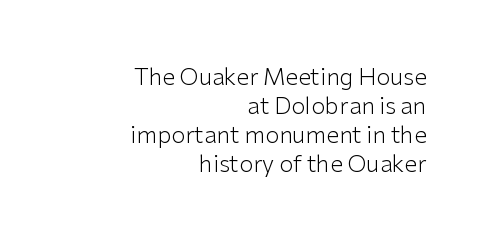
Q: Is the text bold? A: No.
Q: Is the text italic (slanted)? A: No, it is upright.
Q: Is the text underlined? A: No.
Q: How is the paragraph aligned? A: Right-aligned.
Q: Is the spacing between letters normal or unusually wide? A: Normal.
Q: Is the spacing between lines tight, normal or loose? A: Normal.
